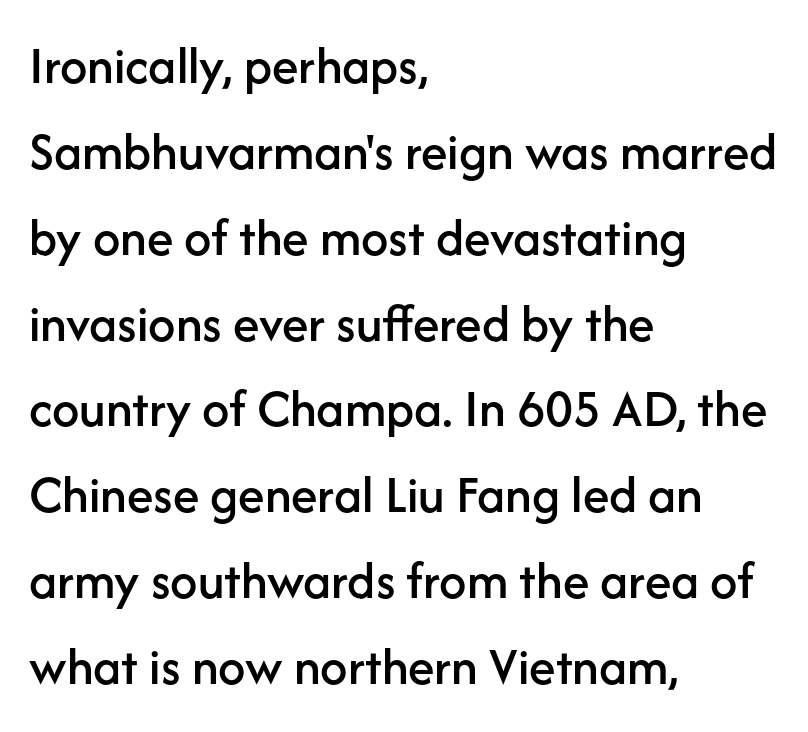
Words appear dense and cohesive because spacing is normal. Line spacing here is normal. Italic? Not at all — the glyphs are vertical. Check under the words: just untouched page. If you drew a ruler down the left edge, every line would touch it. A typesetter would call this proportional, since set widths differ per character.
